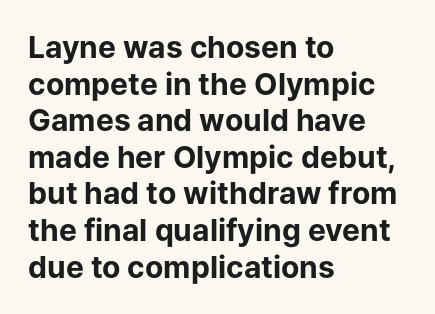
Varying glyph widths throughout — classic text-font behaviour. A classic flush-left, rag-right setting is used for this passage. You could call the tracking neutral — neither tight nor loose. The passage shown is not underscored anywhere.
